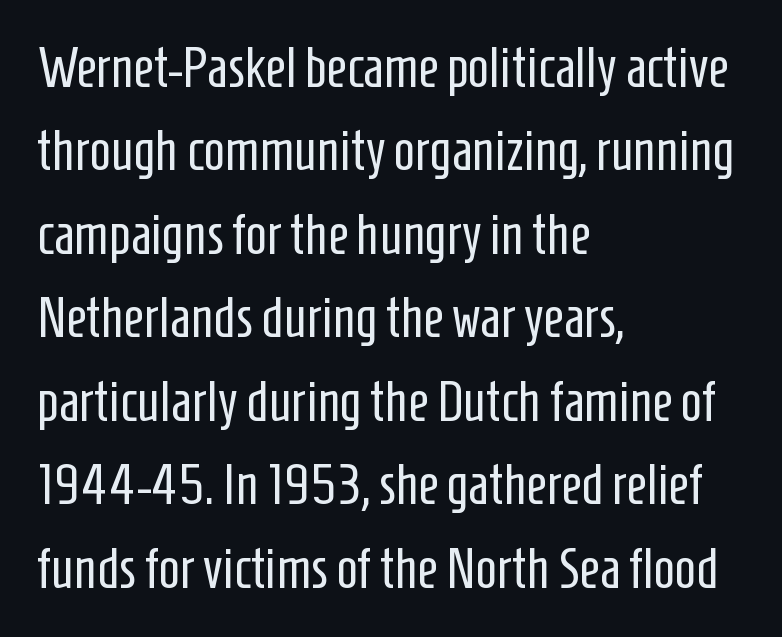
No heavy texture on the line: the type isn't bold. Where is the straight margin? On the left. Italic: no, the glyphs are upright roman. Just letters on the line, the space beneath them empty.
